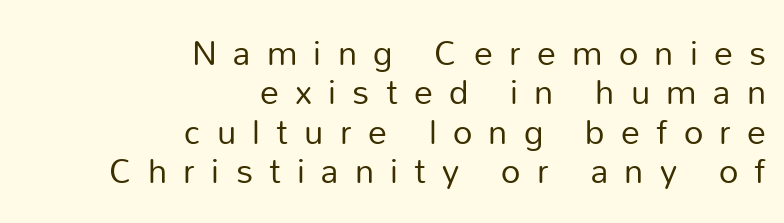
The image shows 34 px regular-weight sans-serif type, upright; set right-aligned, line spacing 1.16x, unusually wide letter spacing (+0.48 em), not underlined; low stroke contrast and a medium x-height.
